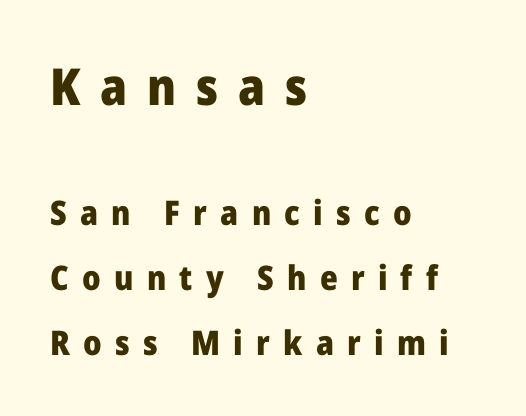
The image shows 51 px heavy sans-serif type, upright; set left-aligned, loose line spacing (1.91x), unusually wide letter spacing (+0.39 em), not underlined; the first (top) block is 1.5x larger; low stroke contrast and a medium x-height.
